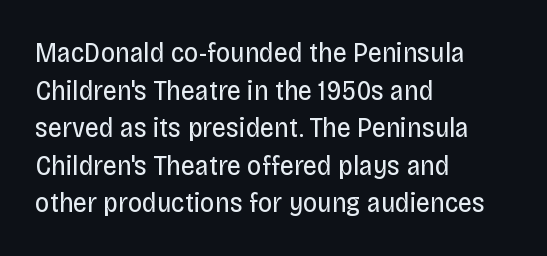
The block of text has a typical density, with ordinary space between rows. Characters follow at the spacing the type designer built in. Beneath every word, the page is bare. The face looks like a standard text weight, possibly lighter. The rendering uses natural spacing where letterforms have individual widths.
